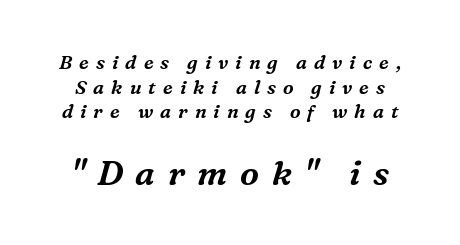
The image shows 34 px serif type, italic (leaning right); set normal line spacing (1.3x), unusually wide letter spacing (+0.37 em), not underlined; the second (bottom) block is 1.79x larger; medium stroke contrast and a medium x-height.
